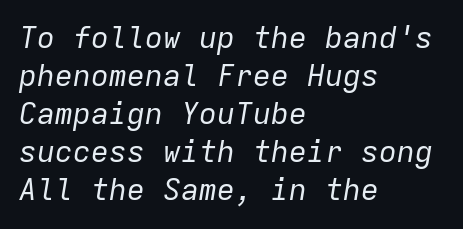
Q: Is the text bold? A: No.
Q: Is the text italic (slanted)? A: Yes, it leans right by about 9 degrees.
Q: Is the text underlined? A: No.
Q: How is the paragraph aligned? A: Left-aligned.
Q: Is the spacing between letters normal or unusually wide? A: Normal.
Q: Is the spacing between lines tight, normal or loose? A: Normal.
Q: Width (condensed, normal, or wide)? A: Normal.
Q: Stroke contrast? A: Low.
Q: x-height? A: Medium.
Q: Monospaced? A: Yes.
